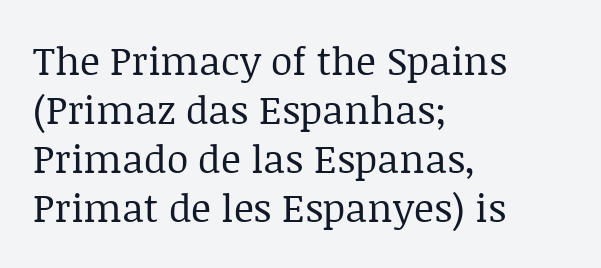
Q: Is the text bold? A: No.
Q: Is the text italic (slanted)? A: No, it is upright.
Q: Is the typeface a serif or a sans-serif typeface? A: Serif.
Q: Is the text underlined? A: No.
Q: How is the paragraph aligned? A: Left-aligned.
Q: Is the spacing between letters normal or unusually wide? A: Normal.
Q: Is the spacing between lines tight, normal or loose? A: Normal.
Q: Width (condensed, normal, or wide)? A: Normal.
Q: Stroke contrast? A: Low.
Q: x-height? A: Large.
Q: Monospaced? A: No.
